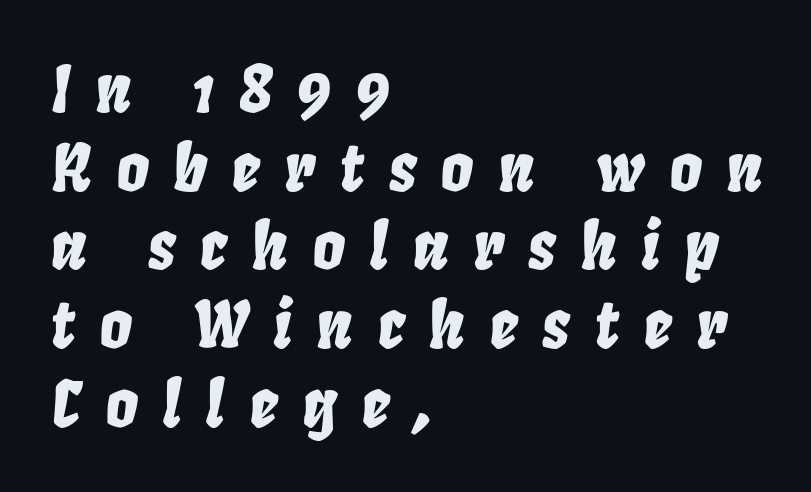
The image shows 64 px condensed type, italic (leaning right); set left-aligned, line spacing 1.23x, unusually wide letter spacing (+0.38 em), not underlined; low stroke contrast and a large x-height.
